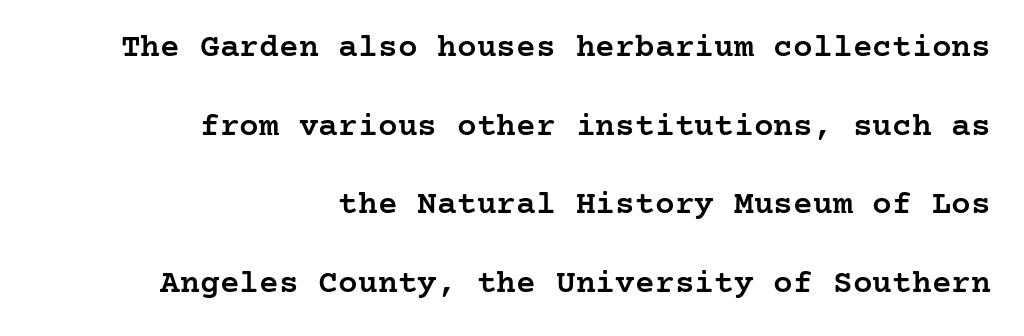
The image shows 33 px semibold serif type, upright; set right-aligned, loose line spacing (2.38x), normal letter spacing, not underlined; low stroke contrast and a medium x-height.
